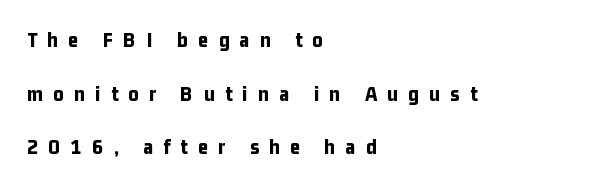
The image shows 22 px bold type, upright; set left-aligned, loose line spacing (2.44x), unusually wide letter spacing (+0.47 em), not underlined.
